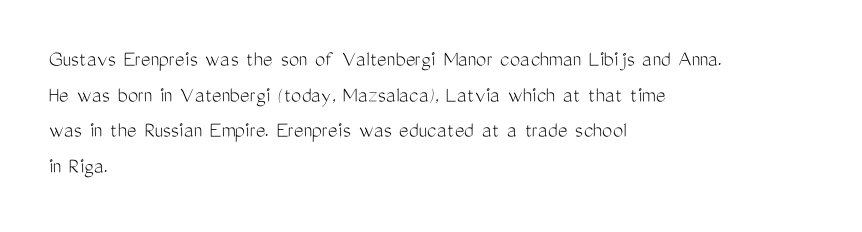
Q: Is the text bold? A: No.
Q: Is the text italic (slanted)? A: No, it is upright.
Q: Is the text underlined? A: No.
Q: How is the paragraph aligned? A: Left-aligned.
Q: Is the spacing between letters normal or unusually wide? A: Normal.
Q: Is the spacing between lines tight, normal or loose? A: Normal.
